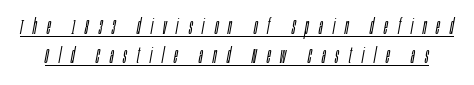
{"italic": "yes", "lean": "right", "slant_degrees": 10, "bold": "no", "underline": "yes", "line_spacing": "normal", "line_spacing_ratio": 1.31, "letter_spacing": "wide", "letter_spacing_em": 0.46, "glyph_px": 22}
